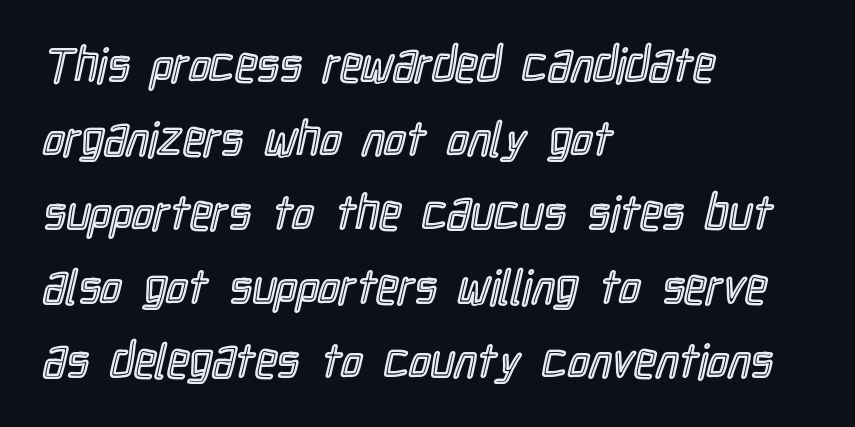
{"width": "condensed", "x_height": "medium", "monospaced": "no", "underline": "no", "align": "left", "line_spacing": "normal", "line_spacing_ratio": 1.54, "letter_spacing": "normal", "letter_spacing_em": 0.0, "glyph_px": 48}
